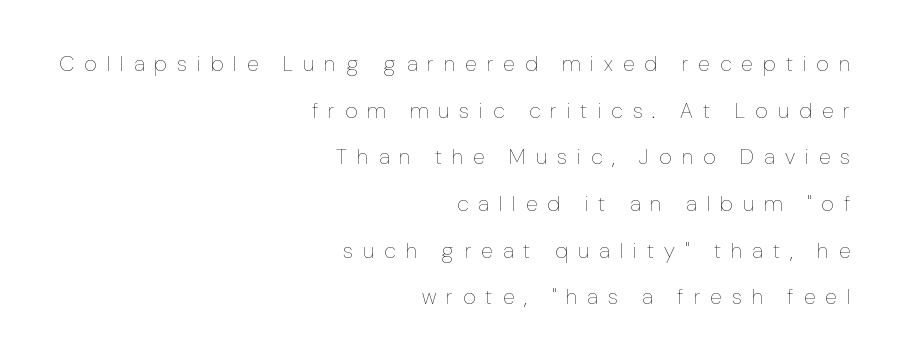
The image shows 22 px text type, upright; set right-aligned, loose line spacing (2.12x), unusually wide letter spacing (+0.46 em), not underlined.
